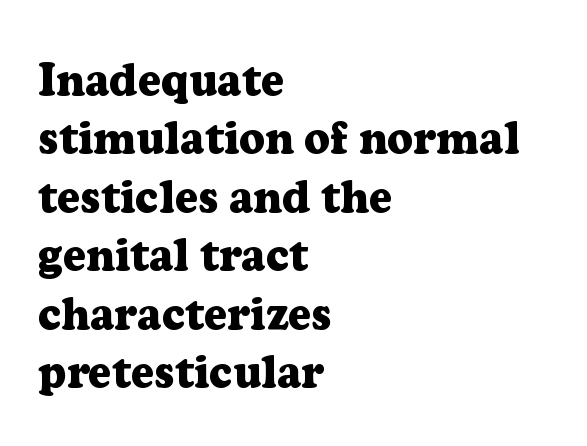
{"serif": "yes", "italic": "no", "bold": "yes", "weight": "heavy", "width": "normal", "stroke_contrast": "low", "x_height": "medium", "monospaced": "no", "underline": "no", "align": "left", "line_spacing": "normal", "line_spacing_ratio": 1.3, "letter_spacing": "normal", "letter_spacing_em": 0.0, "glyph_px": 45}
